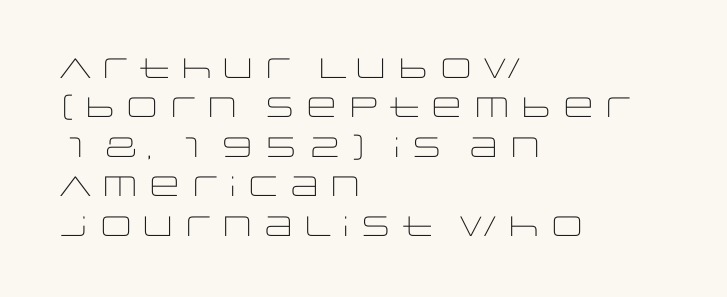
The image shows 28 px light, wide sans-serif type, upright; set left-aligned, normal line spacing (1.41x), normal letter spacing, not underlined; low stroke contrast and a large x-height.
